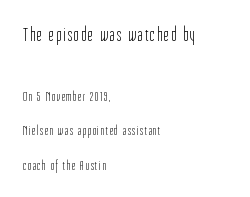
Q: Is the text bold? A: No.
Q: Is the text italic (slanted)? A: No, it is upright.
Q: Is the text underlined? A: No.
Q: How is the paragraph aligned? A: Left-aligned.
Q: Is the spacing between lines tight, normal or loose? A: Loose.
Q: Which block of text is set in a larger size, the first (top) or the second (bottom)? A: The first (top) one.
